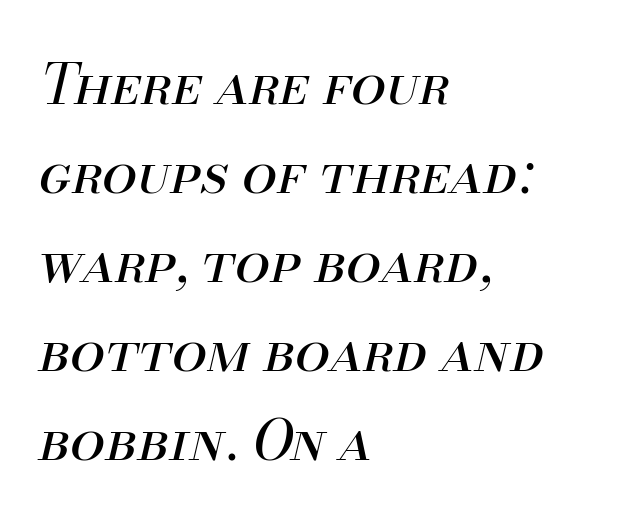
The image shows 56 px regular-weight type, italic (leaning right); set left-aligned, normal line spacing (1.59x), normal letter spacing, not underlined; medium stroke contrast and a small x-height.
